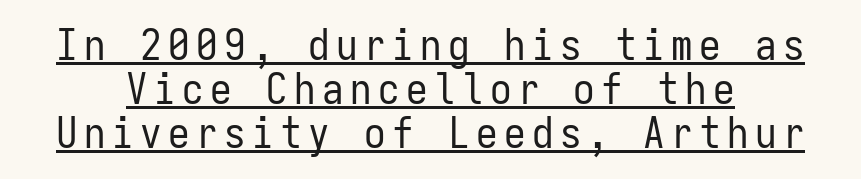
Q: Is the text bold? A: No.
Q: Is the text italic (slanted)? A: No, it is upright.
Q: Is the typeface a serif or a sans-serif typeface? A: Sans-serif.
Q: Is the text underlined? A: Yes.
Q: Is the spacing between lines tight, normal or loose? A: Tight.
Q: Width (condensed, normal, or wide)? A: Condensed.
Q: Stroke contrast? A: Low.
Q: x-height? A: Medium.
Q: Monospaced? A: Yes.
